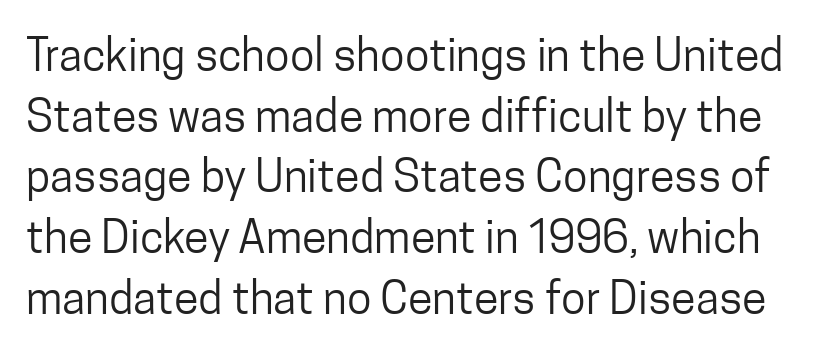
Q: Is the text bold? A: No.
Q: Is the text italic (slanted)? A: No, it is upright.
Q: Is the typeface a serif or a sans-serif typeface? A: Sans-serif.
Q: Is the text underlined? A: No.
Q: Is the spacing between letters normal or unusually wide? A: Normal.
Q: Is the spacing between lines tight, normal or loose? A: Normal.
Q: Width (condensed, normal, or wide)? A: Condensed.
Q: Stroke contrast? A: Low.
Q: x-height? A: Medium.
Q: Monospaced? A: No.
